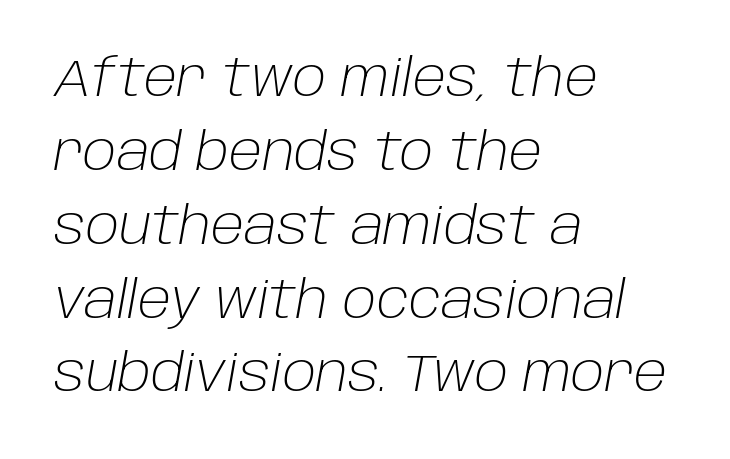
The image shows 52 px light type, italic (leaning right); set left-aligned, normal line spacing (1.42x), normal letter spacing, not underlined; low stroke contrast and a large x-height.
